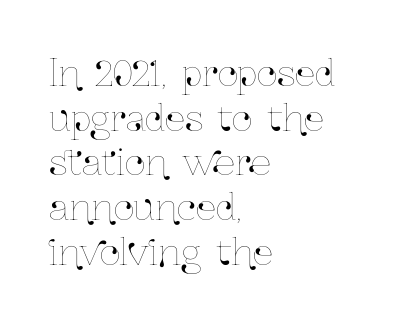
{"italic": "no", "width": "condensed", "stroke_contrast": "low", "x_height": "medium", "monospaced": "no", "underline": "no", "align": "left", "line_spacing_ratio": 1.24, "letter_spacing": "normal", "letter_spacing_em": 0.0, "glyph_px": 36}
